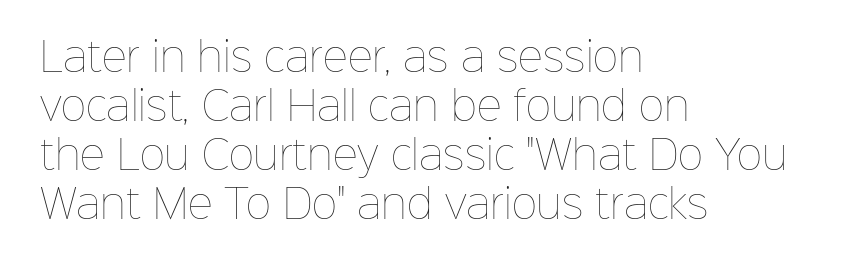
The image shows 39 px thin type, upright; set left-aligned, normal line spacing (1.26x), normal letter spacing, not underlined; low stroke contrast and a medium x-height.
